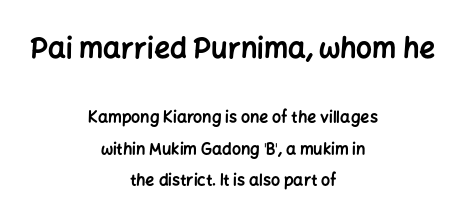
{"serif": "no", "italic": "no", "bold": "yes", "weight": "bold", "width": "normal", "stroke_contrast": "low", "x_height": "medium", "monospaced": "no", "underline": "no", "align": "center", "line_spacing": "loose", "line_spacing_ratio": 1.98, "letter_spacing": "normal", "letter_spacing_em": 0.0, "larger_block": "first", "size_ratio": 1.75, "glyph_px": 28}
